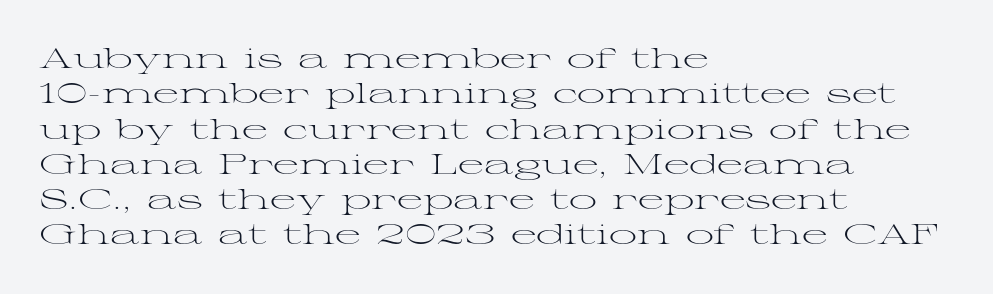
Q: Is the text bold? A: No.
Q: Is the text italic (slanted)? A: No, it is upright.
Q: Is the typeface a serif or a sans-serif typeface? A: Serif.
Q: Is the text underlined? A: No.
Q: How is the paragraph aligned? A: Left-aligned.
Q: Is the spacing between letters normal or unusually wide? A: Normal.
Q: Is the spacing between lines tight, normal or loose? A: Normal.
Q: Width (condensed, normal, or wide)? A: Wide.
Q: Stroke contrast? A: Medium.
Q: x-height? A: Medium.
Q: Monospaced? A: No.
